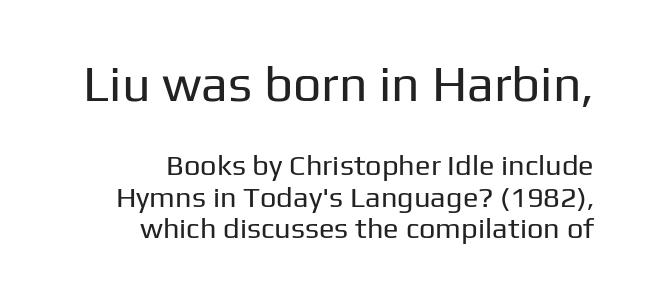
Q: Is the text bold? A: No.
Q: Is the text italic (slanted)? A: No, it is upright.
Q: Is the typeface a serif or a sans-serif typeface? A: Sans-serif.
Q: Is the text underlined? A: No.
Q: How is the paragraph aligned? A: Right-aligned.
Q: Is the spacing between letters normal or unusually wide? A: Normal.
Q: Is the spacing between lines tight, normal or loose? A: Tight.
Q: Which block of text is set in a larger size, the first (top) or the second (bottom)? A: The first (top) one.
Q: Width (condensed, normal, or wide)? A: Normal.
Q: Stroke contrast? A: Low.
Q: x-height? A: Medium.
Q: Monospaced? A: No.
